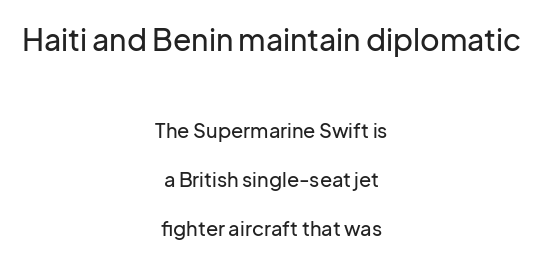
The image shows 30 px sans-serif type, upright; set centered, loose line spacing (2.46x), normal letter spacing, not underlined; the first (top) block is 1.5x larger; low stroke contrast and a medium x-height.
